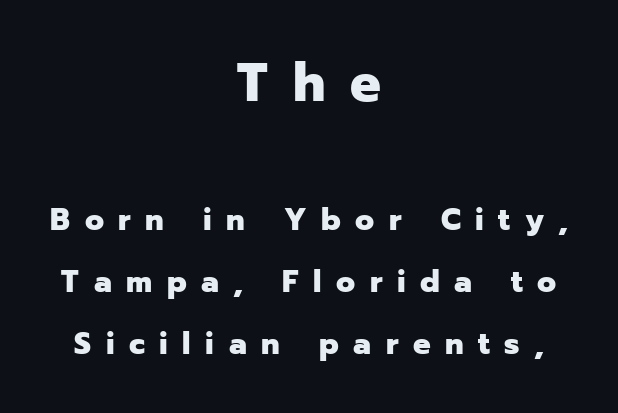
The designer dialed line spacing up above the default. Look at the stroke-to-counter ratio: heavy, a bold. Character widths vary here, with narrow letters taking less room than wide ones. Nobody drew a line under any word here.
